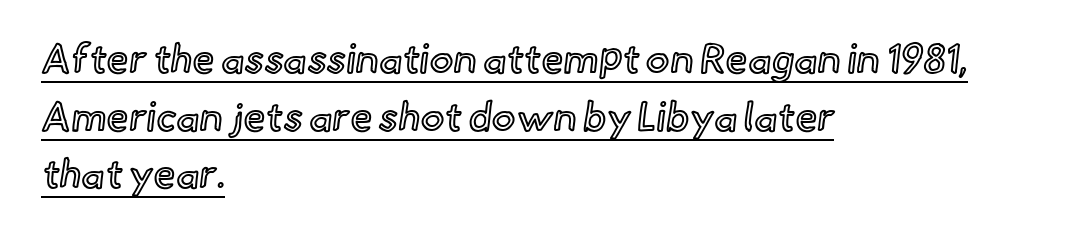
Q: Is the text italic (slanted)? A: Yes.
Q: Is the text underlined? A: Yes.
Q: How is the paragraph aligned? A: Left-aligned.
Q: Is the spacing between letters normal or unusually wide? A: Normal.
Q: Is the spacing between lines tight, normal or loose? A: Normal.
Q: Width (condensed, normal, or wide)? A: Normal.
Q: x-height? A: Small.
Q: Monospaced? A: No.
